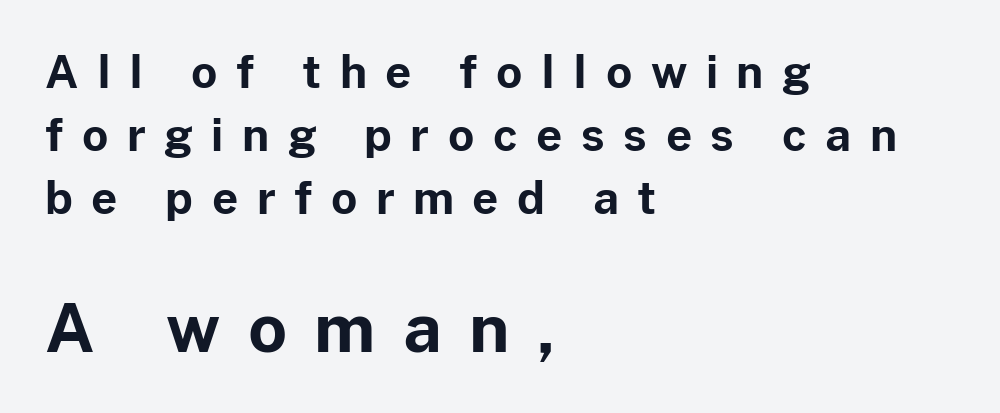
The image shows 67 px bold sans-serif type, upright; set left-aligned, normal line spacing (1.4x), unusually wide letter spacing (+0.41 em), not underlined; the second (bottom) block is 1.49x larger; low stroke contrast and a medium x-height.
